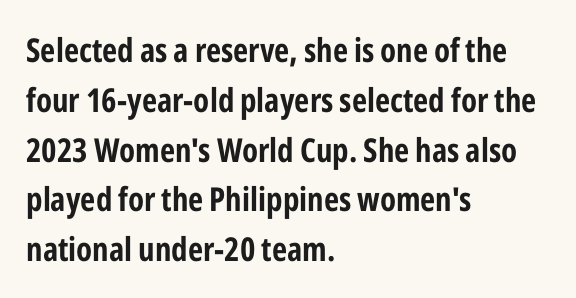
Layout note: lines flush left. Heavy, bold letterforms. A clean baseline with only descenders dipping below it. Proportional: the letters do not fall into vertical columns.
